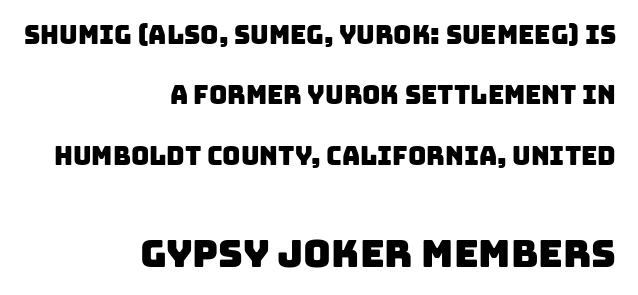
Q: Is the typeface a serif or a sans-serif typeface? A: Sans-serif.
Q: Is the text underlined? A: No.
Q: How is the paragraph aligned? A: Right-aligned.
Q: Is the spacing between letters normal or unusually wide? A: Normal.
Q: Is the spacing between lines tight, normal or loose? A: Loose.
Q: Which block of text is set in a larger size, the first (top) or the second (bottom)? A: The second (bottom) one.
Q: Width (condensed, normal, or wide)? A: Normal.
Q: Stroke contrast? A: Low.
Q: x-height? A: Large.
Q: Monospaced? A: No.
